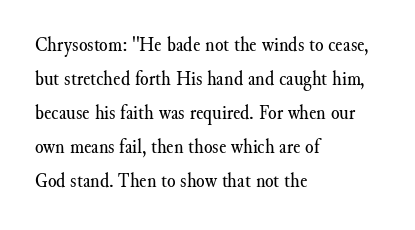
The image shows 22 px text type, upright; set left-aligned, normal line spacing (1.55x), normal letter spacing, not underlined.
